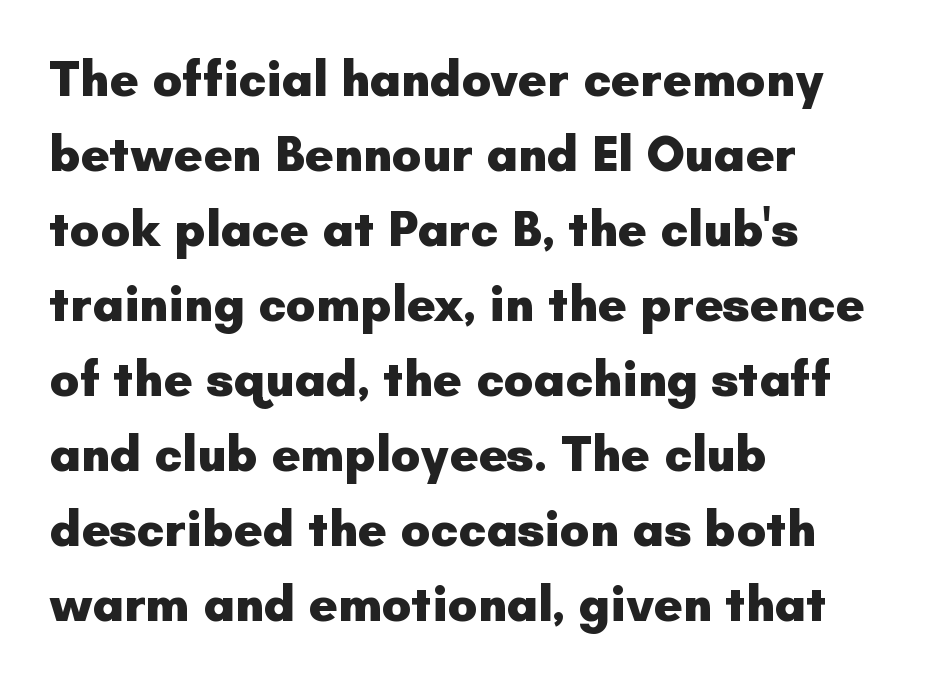
Honestly, there is no underline to notice here at all. These lines keep a tight, regular rhythm from letter to letter. These lines are set flush left with a ragged right edge. The passage shown is typeset with a sans-serif family.
